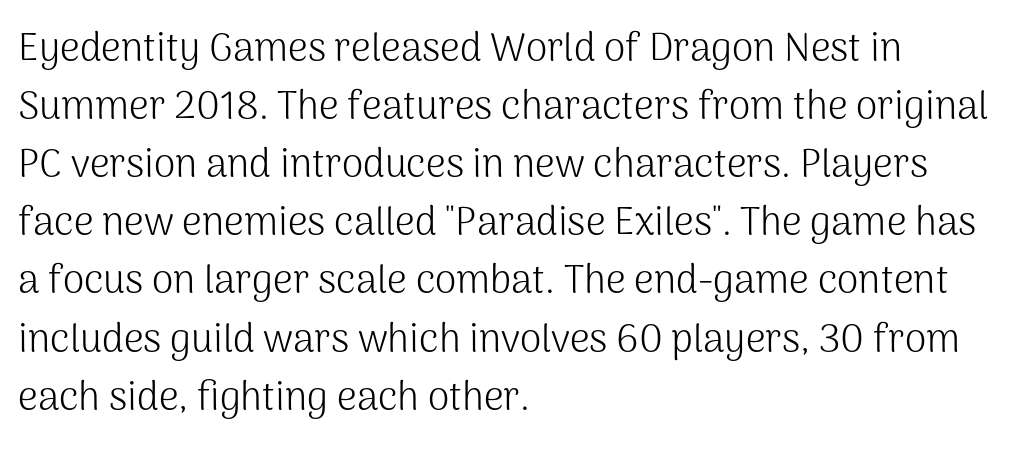
{"serif": "no", "italic": "no", "bold": "no", "weight": "light", "width": "normal", "stroke_contrast": "medium", "x_height": "medium", "monospaced": "no", "underline": "no", "align": "left", "line_spacing": "normal", "line_spacing_ratio": 1.49, "letter_spacing": "normal", "letter_spacing_em": 0.0, "glyph_px": 39}
